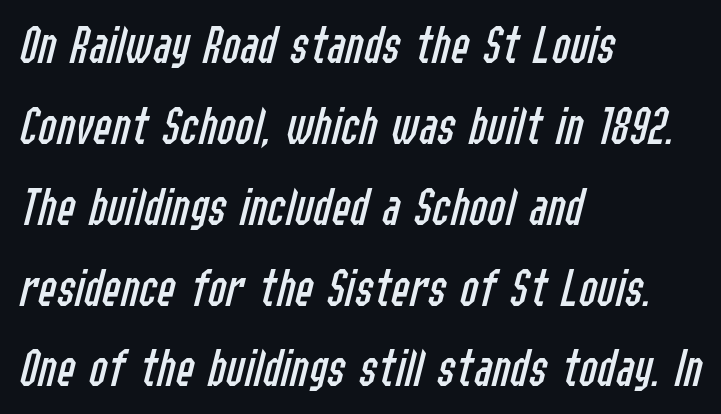
Q: Is the text bold? A: No.
Q: Is the text italic (slanted)? A: Yes, it leans right by about 14 degrees.
Q: Is the text underlined? A: No.
Q: How is the paragraph aligned? A: Left-aligned.
Q: Is the spacing between letters normal or unusually wide? A: Normal.
Q: Is the spacing between lines tight, normal or loose? A: Normal.
Q: Width (condensed, normal, or wide)? A: Condensed.
Q: Stroke contrast? A: Low.
Q: x-height? A: Medium.
Q: Monospaced? A: No.
